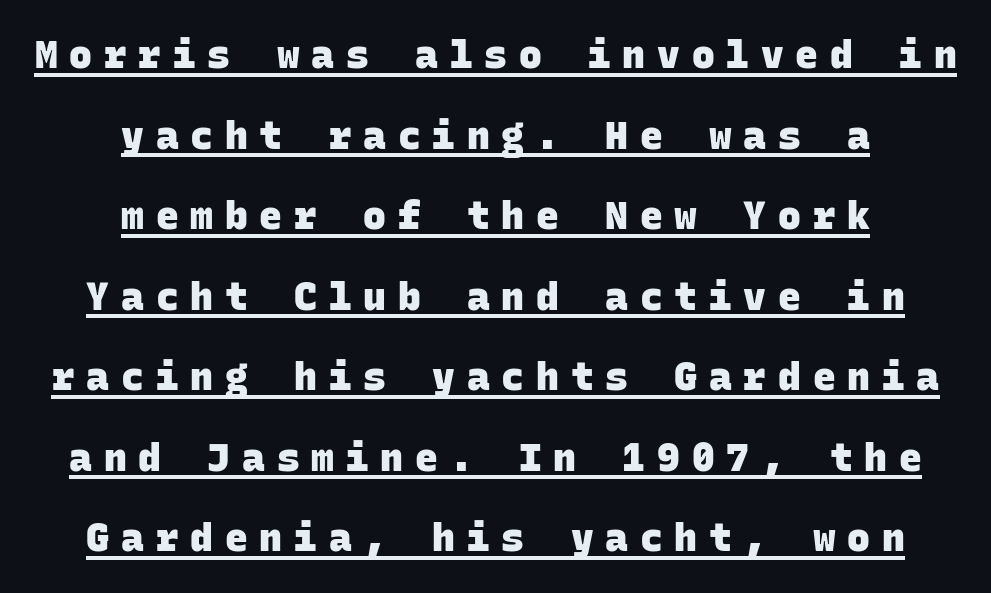
{"serif": "no", "bold": "yes", "weight": "heavy", "width": "normal", "stroke_contrast": "low", "x_height": "large", "monospaced": "yes", "underline": "yes", "align": "center", "line_spacing": "loose", "line_spacing_ratio": 2.12, "letter_spacing": "wide", "letter_spacing_em": 0.31, "glyph_px": 38}
